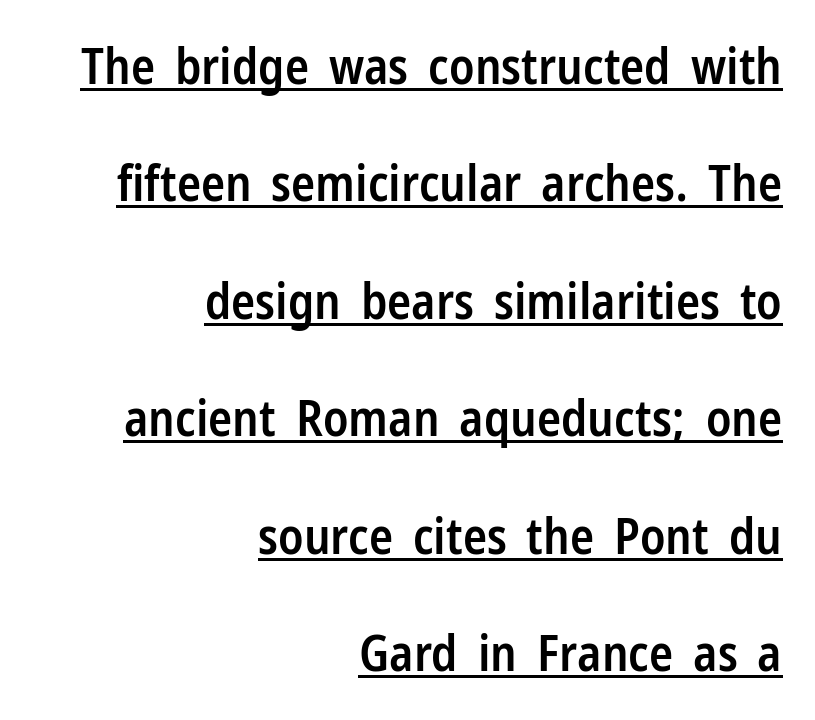
{"serif": "no", "italic": "no", "bold": "semi", "weight": "semibold", "width": "condensed", "stroke_contrast": "low", "x_height": "medium", "monospaced": "no", "underline": "yes", "align": "right", "line_spacing": "loose", "line_spacing_ratio": 2.35, "letter_spacing": "normal", "letter_spacing_em": 0.0, "glyph_px": 50}
